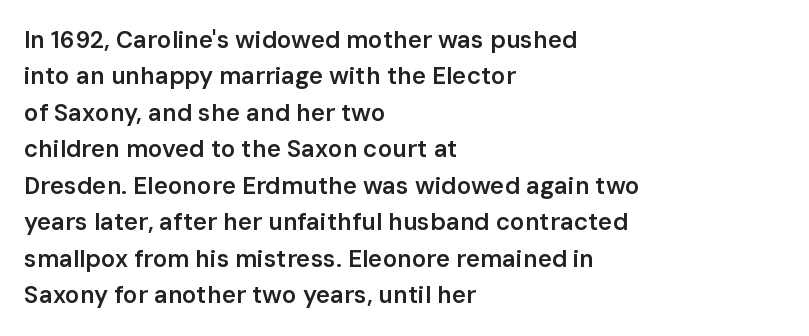
Q: Is the text bold? A: Semi-bold.
Q: Is the text italic (slanted)? A: No, it is upright.
Q: Is the text underlined? A: No.
Q: How is the paragraph aligned? A: Left-aligned.
Q: Is the spacing between letters normal or unusually wide? A: Normal.
Q: Is the spacing between lines tight, normal or loose? A: Normal.
